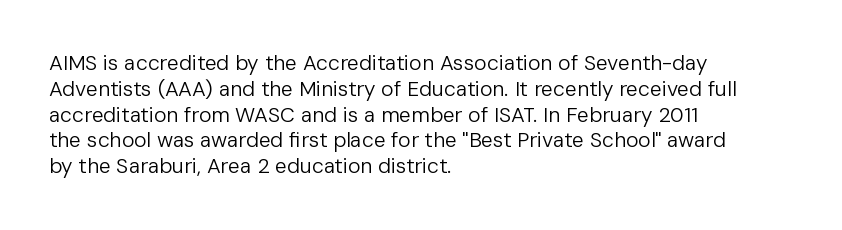
{"italic": "no", "bold": "no", "underline": "no", "align": "left", "line_spacing_ratio": 1.23, "letter_spacing": "normal", "letter_spacing_em": 0.0, "glyph_px": 21}
